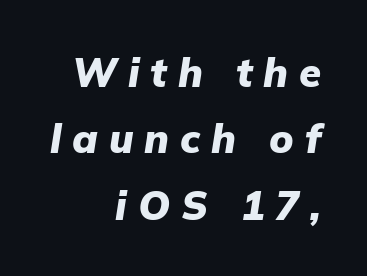
{"italic": "yes", "lean": "right", "slant_degrees": 9, "bold": "yes", "weight": "heavy", "width": "normal", "stroke_contrast": "low", "x_height": "medium", "monospaced": "no", "underline": "no", "align": "right", "line_spacing": "normal", "line_spacing_ratio": 1.66, "letter_spacing": "wide", "letter_spacing_em": 0.27, "glyph_px": 40}
